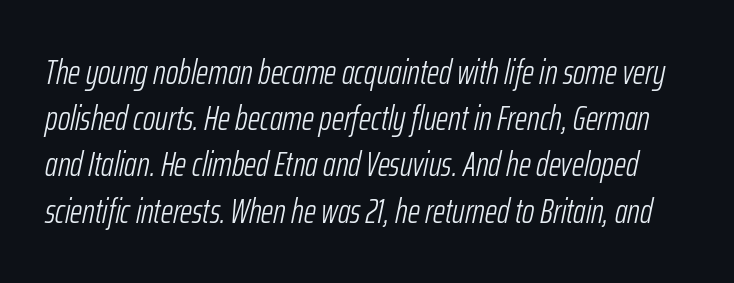
The image shows 34 px light, condensed type, italic (leaning right); set normal line spacing (1.36x), normal letter spacing, not underlined; low stroke contrast and a medium x-height.
